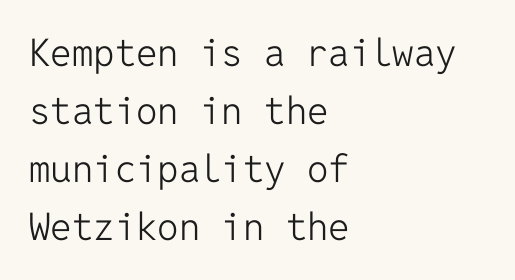
{"serif": "no", "italic": "no", "bold": "no", "weight": "light", "width": "normal", "stroke_contrast": "low", "x_height": "medium", "monospaced": "yes", "underline": "no", "align": "left", "line_spacing": "normal", "line_spacing_ratio": 1.53, "letter_spacing": "normal", "letter_spacing_em": 0.0, "glyph_px": 38}
